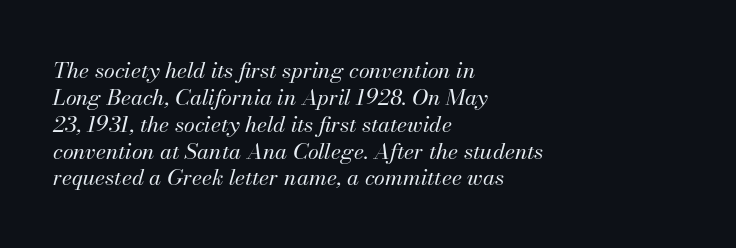
The image shows 22 px text type, italic (leaning right); set left-aligned, line spacing 1.22x, normal letter spacing, not underlined.
